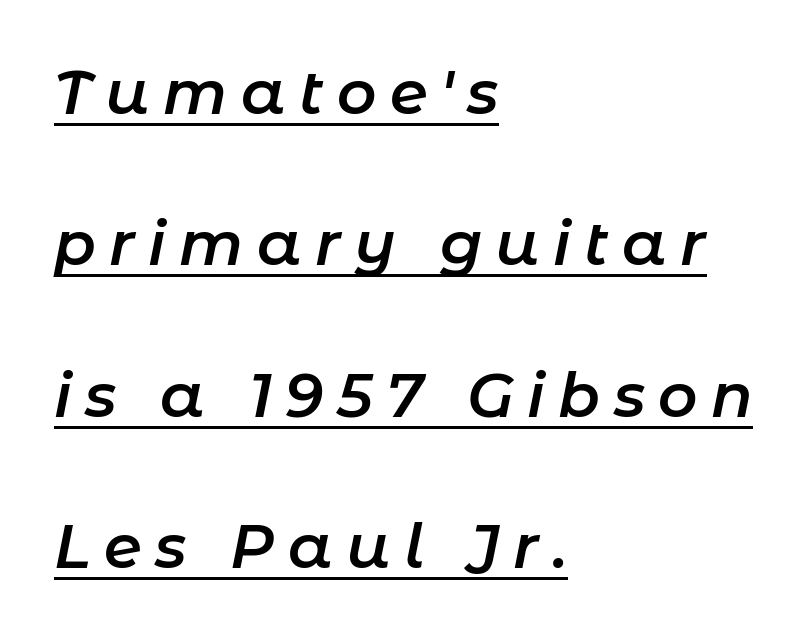
The image shows 61 px semibold type, italic (leaning right); set left-aligned, loose line spacing (2.48x), unusually wide letter spacing (+0.22 em), underlined; low stroke contrast and a medium x-height.
